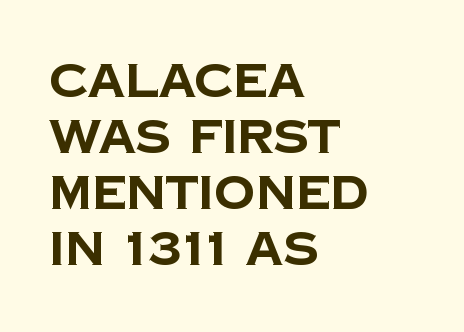
{"serif": "no", "bold": "yes", "weight": "bold", "width": "normal", "stroke_contrast": "low", "x_height": "large", "monospaced": "no", "underline": "no", "align": "left", "line_spacing_ratio": 1.22, "letter_spacing": "normal", "letter_spacing_em": 0.0, "glyph_px": 46}
